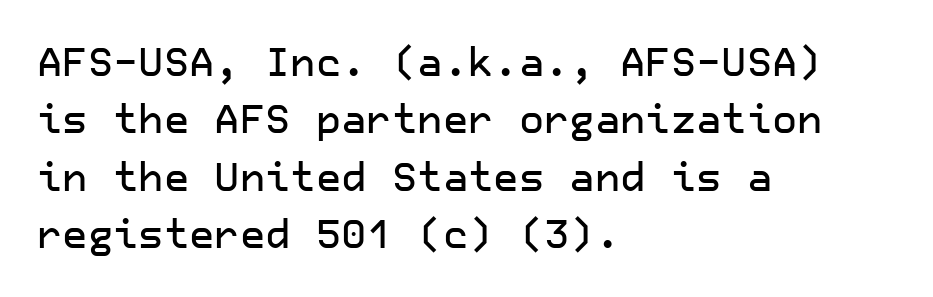
Line spacing here is normal. Does the lettering tilt? It doesn't — this is upright. All the whitespace from short lines collects on the right. Caption: standard tracking, unaltered.
